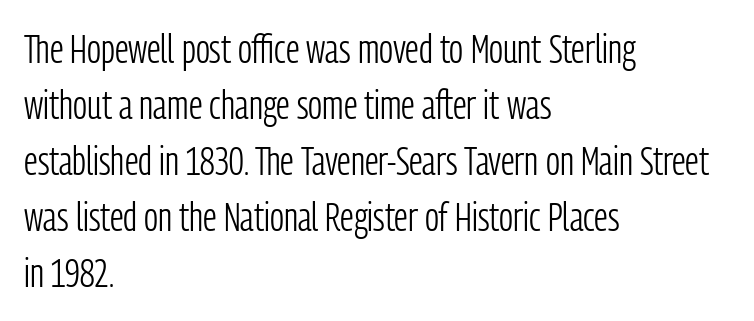
Each new line begins a customary step beneath the previous one. Alignment: flush left. The weight tops out at a normal text grade. In terms of posture, this sample is upright. Font category for this specimen: sans-serif.
